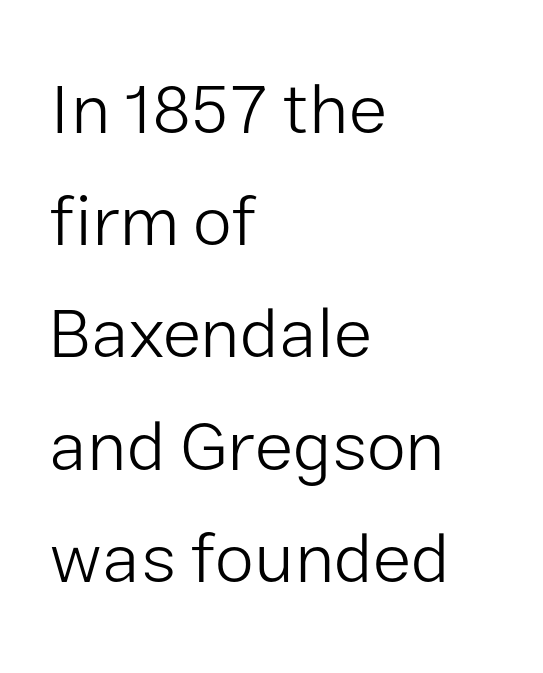
The setting favours the left margin, as ordinary paragraphs usually do. Vertical stems look standard width or narrower in stroke. The space beneath each line is pristine and unruled. Vertical strokes here are truly vertical. Here the glyphs are tracked normally, forming tight word shapes. Think of a printed novel: that variable character pitch is what you see here.
